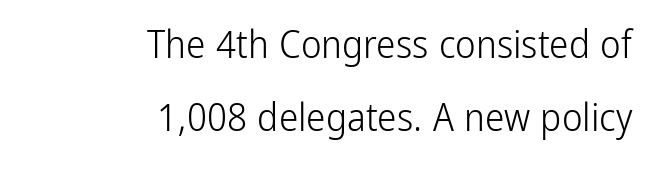
Q: Is the text bold? A: No.
Q: Is the text italic (slanted)? A: No, it is upright.
Q: Is the typeface a serif or a sans-serif typeface? A: Sans-serif.
Q: Is the text underlined? A: No.
Q: How is the paragraph aligned? A: Right-aligned.
Q: Is the spacing between letters normal or unusually wide? A: Normal.
Q: Width (condensed, normal, or wide)? A: Condensed.
Q: Stroke contrast? A: Low.
Q: x-height? A: Medium.
Q: Monospaced? A: No.
